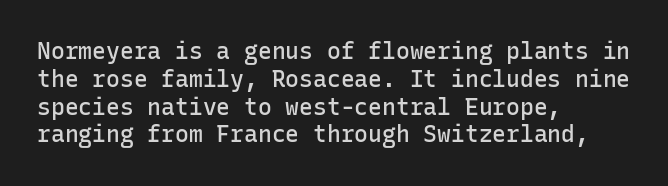
{"italic": "no", "bold": "semi", "underline": "no", "align": "left", "line_spacing_ratio": 1.21, "letter_spacing": "normal", "letter_spacing_em": 0.0, "glyph_px": 23}
